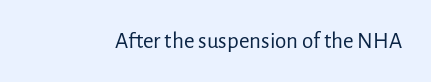
Q: Is the text bold? A: No.
Q: Is the text italic (slanted)? A: No, it is upright.
Q: Is the text underlined? A: No.
Q: Is the spacing between letters normal or unusually wide? A: Normal.
